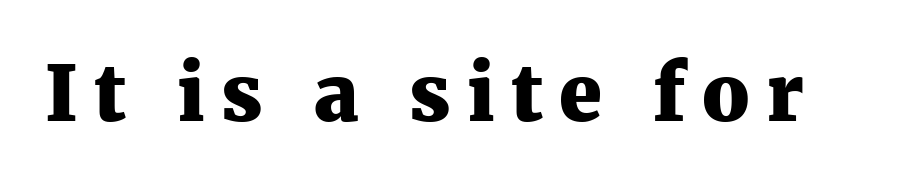
Words float on clear page, feet unadorned. Think of a printed novel: that variable character pitch is what you see here. What kind of face is this? One with serifs. This is heavy type, rendered in bold. Is the letter spacing exaggerated? Yes — the characters are pushed far apart.
